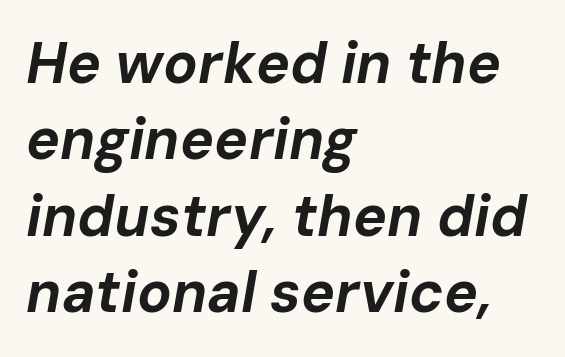
The space beneath each line is pristine and unruled. Proportional: the letters do not fall into vertical columns. Letter spacing: default. Notice how the passage keeps a crisp vertical edge on the left only. Heavy-handed strokes throughout: this text is bold. Is the type slanted? Yes — the strokes lean at a clear angle.
